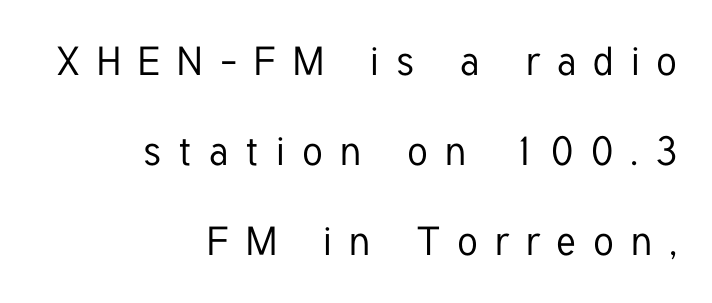
Vertical strokes here are truly vertical. These lines are rendered in a variable-pitch font. Check under the words: just untouched page. The rendering anchors every line to the right-hand side. The letterforms stand isolated, each surrounded by extra space.
